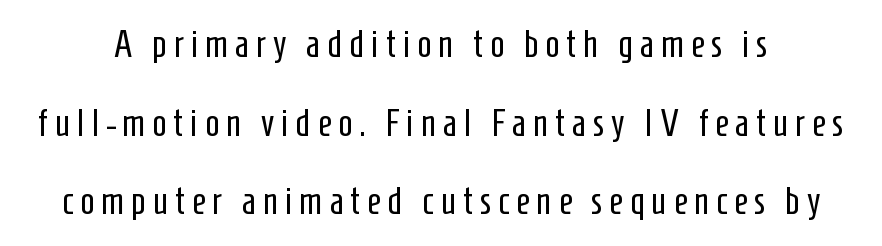
The image shows 38 px regular-weight, condensed sans-serif type, upright; set loose line spacing (2.07x), not underlined; low stroke contrast and a medium x-height.
